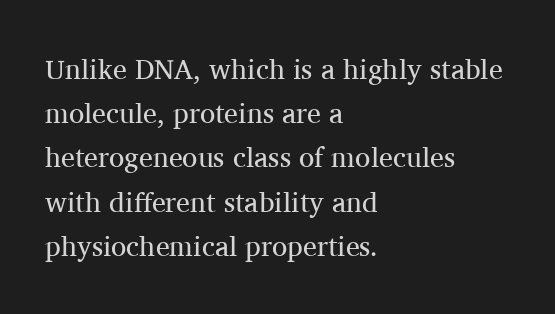
Q: Is the text bold? A: No.
Q: Is the text italic (slanted)? A: No, it is upright.
Q: Is the typeface a serif or a sans-serif typeface? A: Serif.
Q: Is the text underlined? A: No.
Q: How is the paragraph aligned? A: Left-aligned.
Q: Is the spacing between letters normal or unusually wide? A: Normal.
Q: Is the spacing between lines tight, normal or loose? A: Normal.
Q: Width (condensed, normal, or wide)? A: Normal.
Q: Stroke contrast? A: Medium.
Q: x-height? A: Medium.
Q: Monospaced? A: No.
